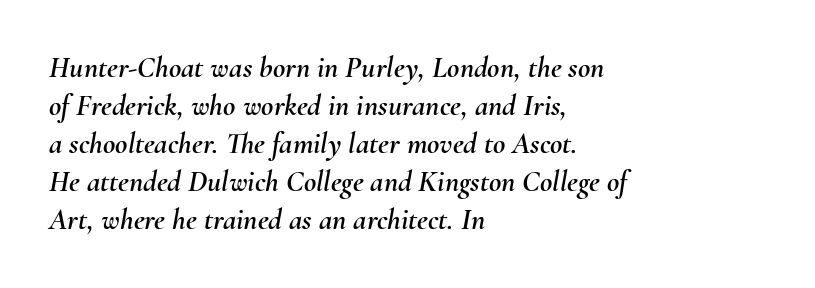
Is this a fixed-width face? No — the glyphs have proportional, varying widths. You can tell it's italic because the verticals aren't actually vertical. Honestly, the letter spacing is just normal — you wouldn't notice it. Line spacing here is normal.
